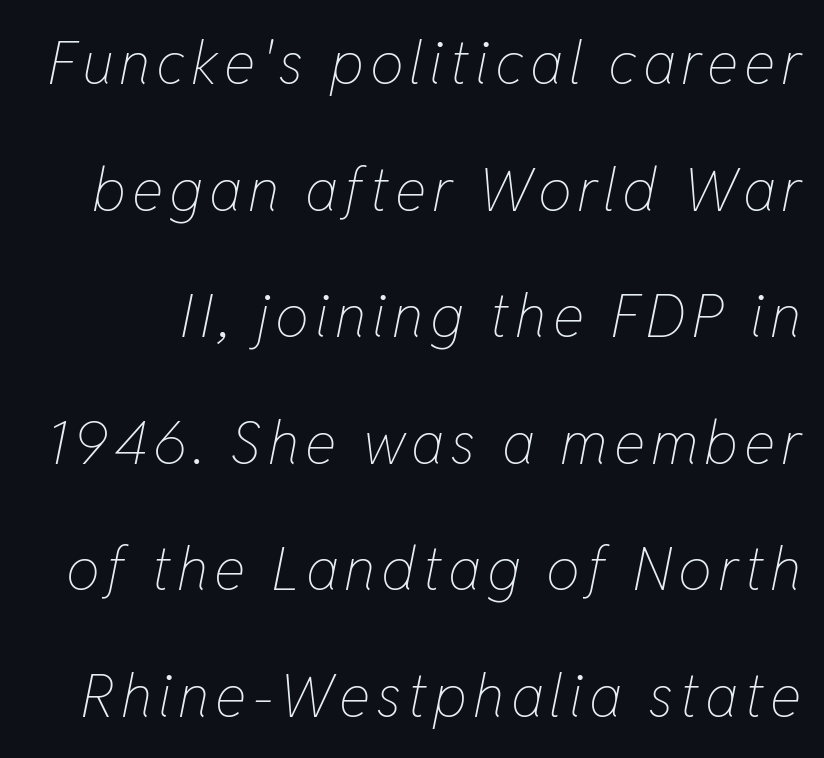
{"italic": "yes", "lean": "right", "slant_degrees": 11, "bold": "no", "weight": "thin", "width": "condensed", "stroke_contrast": "low", "x_height": "medium", "monospaced": "no", "underline": "no", "line_spacing": "loose", "line_spacing_ratio": 2.11, "glyph_px": 60}
